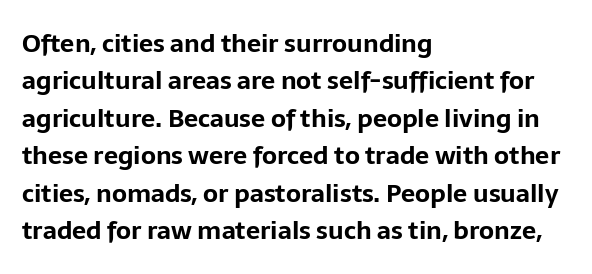
Q: Is the text bold? A: Yes.
Q: Is the text italic (slanted)? A: No, it is upright.
Q: Is the text underlined? A: No.
Q: How is the paragraph aligned? A: Left-aligned.
Q: Is the spacing between letters normal or unusually wide? A: Normal.
Q: Is the spacing between lines tight, normal or loose? A: Normal.
